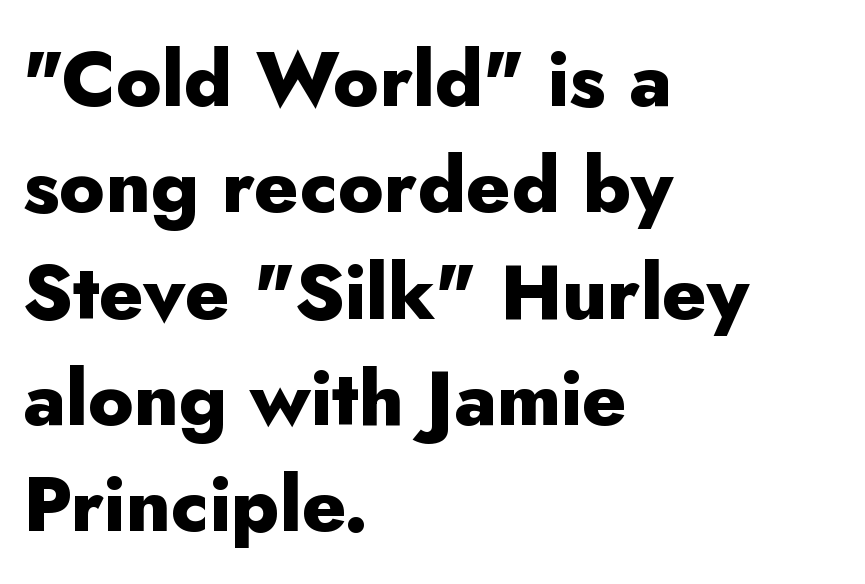
The image shows 77 px heavy sans-serif type, upright; set left-aligned, normal line spacing (1.38x), normal letter spacing, not underlined; low stroke contrast and a small x-height.
